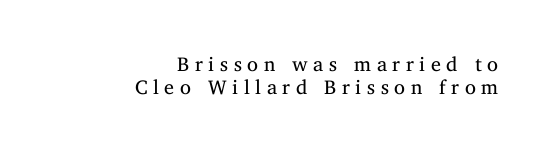
Q: Is the text bold? A: No.
Q: Is the text italic (slanted)? A: No, it is upright.
Q: Is the text underlined? A: No.
Q: How is the paragraph aligned? A: Right-aligned.
Q: Is the spacing between letters normal or unusually wide? A: Unusually wide.
